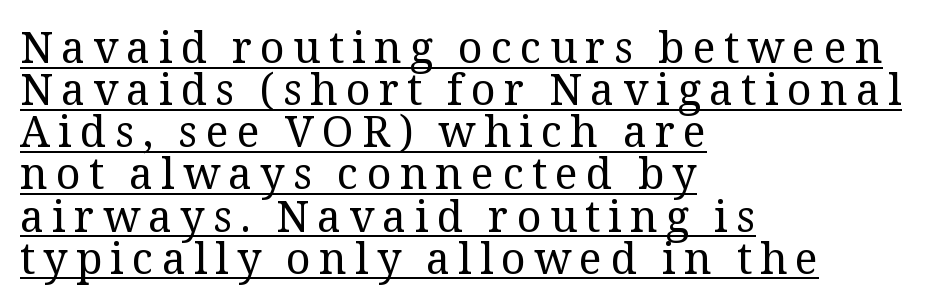
{"serif": "yes", "italic": "no", "bold": "no", "weight": "regular", "width": "normal", "stroke_contrast": "medium", "x_height": "medium", "monospaced": "no", "underline": "yes", "align": "left", "line_spacing": "tight", "line_spacing_ratio": 0.98, "glyph_px": 43}
